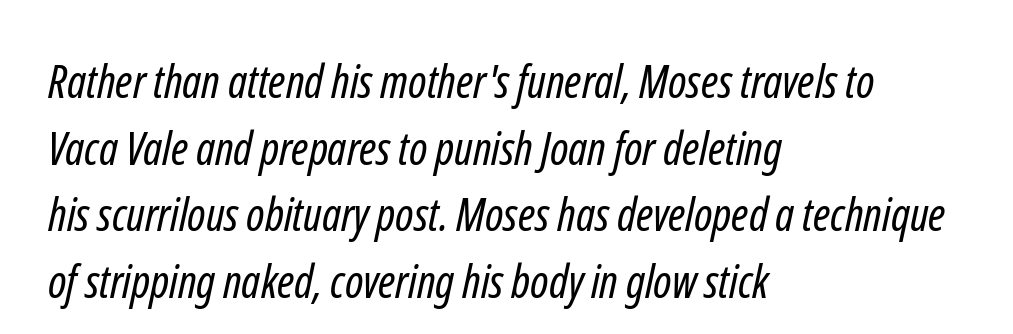
The gaps between neighbouring characters are ordinary and unremarkable. These lines stack with their left ends in a neat column. Horizontal bands of white between lines are of average thickness. Is this a fixed-width face? No — the glyphs have proportional, varying widths. Glance below the letters and you will spot only blank space.
